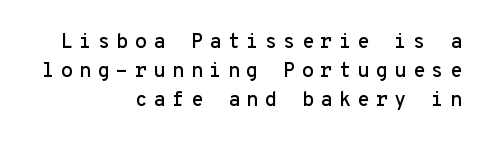
The image shows 20 px text type, upright; set right-aligned, normal line spacing (1.46x), unusually wide letter spacing (+0.31 em), not underlined.
